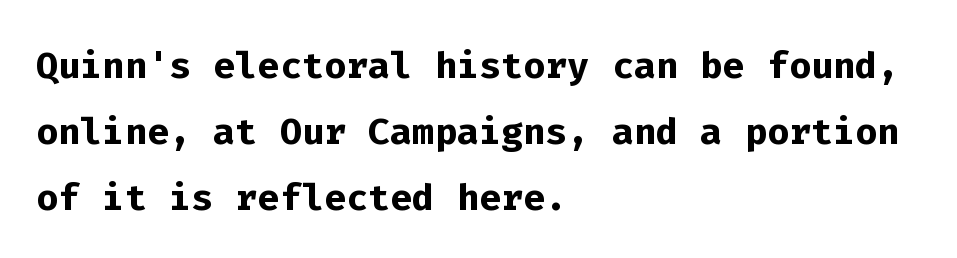
Is the letter spacing exaggerated? No — it looks like the ordinary default. Underlining? Definitely not there. Rows of type keep a routine distance in the vertical direction. Is this a fixed-width face? Yes — each glyph sits in an identical cell. The paragraph has a hard left edge and a soft right edge. I'd call this a sans setting — the letters go barefoot.
